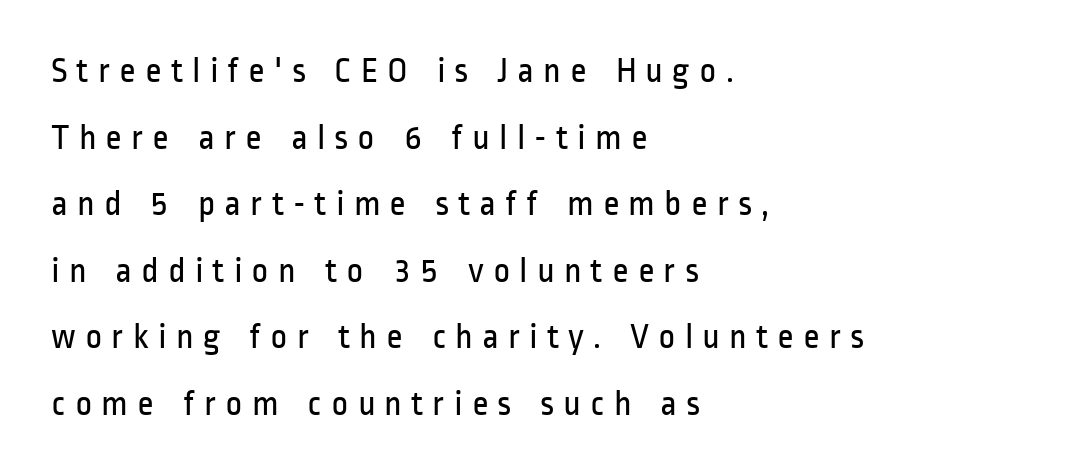
This sample uses an upright cut, with every glyph sitting square on the baseline. The rendering inserts visible extra space after every character. Decoration check: the copy has no underline. Leftover space on each line is placed entirely after the last word. Serifs: no, the terminals of the letterforms are clean. Counters stay open thanks to moderate or lighter strokes.
